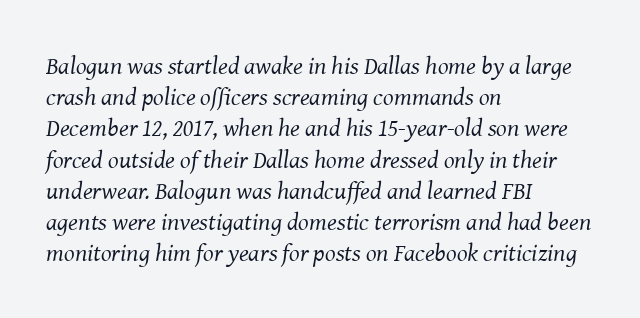
Q: Is the text bold? A: No.
Q: Is the text italic (slanted)? A: Yes, it leans right by about 8 degrees.
Q: Is the text underlined? A: No.
Q: How is the paragraph aligned? A: Left-aligned.
Q: Is the spacing between letters normal or unusually wide? A: Normal.
Q: Is the spacing between lines tight, normal or loose? A: Normal.
